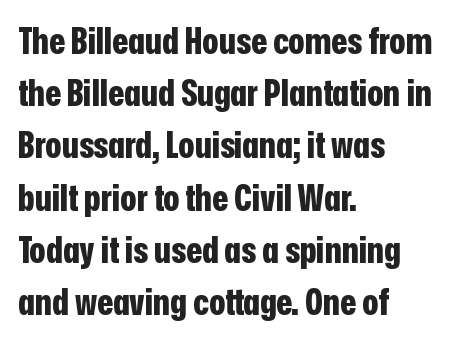
The lines in this sample share a left origin and differ only in where they stop. Between one letter and the next there's only the usual sliver of space. Line spacing here is normal. A sans-serif font was chosen for this passage. These lines are rendered in a variable-pitch font.
